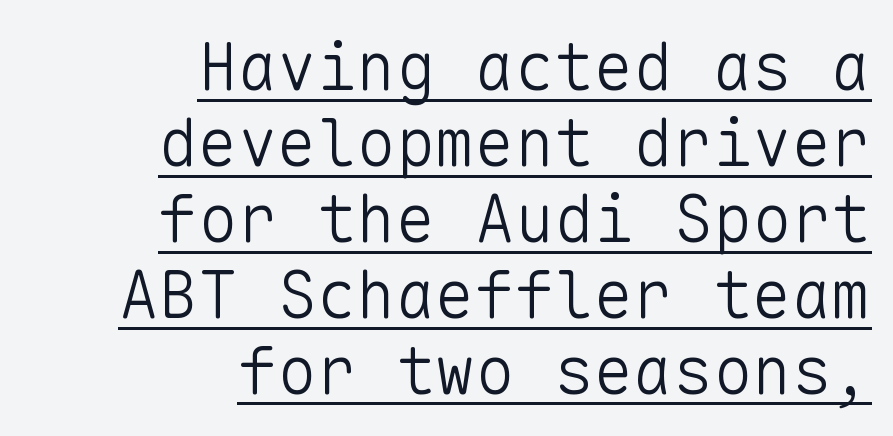
{"serif": "no", "italic": "no", "bold": "no", "weight": "light", "width": "normal", "stroke_contrast": "low", "x_height": "medium", "monospaced": "yes", "underline": "yes", "align": "right", "line_spacing": "tight", "line_spacing_ratio": 1.15, "letter_spacing": "normal", "letter_spacing_em": 0.0, "glyph_px": 66}
